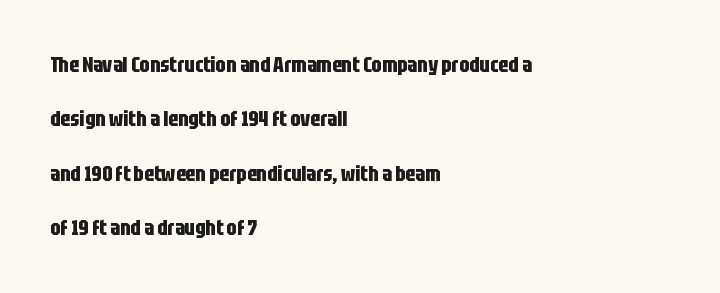
The image shows 22 px bold type, upright; set left-aligned, loose line spacing (2.47x), normal letter spacing, not underlined.
